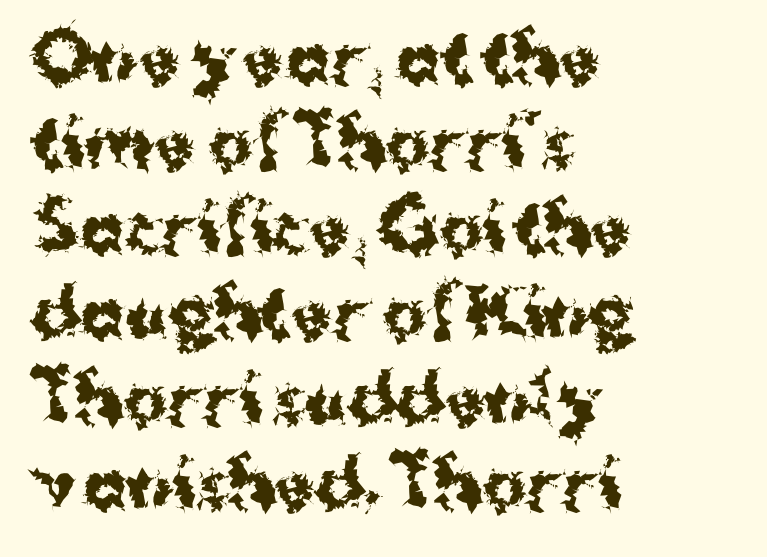
Q: Is the text bold? A: Yes.
Q: Is the text italic (slanted)? A: No, it is upright.
Q: Is the typeface a serif or a sans-serif typeface? A: Sans-serif.
Q: Is the text underlined? A: No.
Q: How is the paragraph aligned? A: Left-aligned.
Q: Is the spacing between letters normal or unusually wide? A: Normal.
Q: Is the spacing between lines tight, normal or loose? A: Normal.
Q: Width (condensed, normal, or wide)? A: Normal.
Q: Stroke contrast? A: Medium.
Q: x-height? A: Medium.
Q: Monospaced? A: No.
